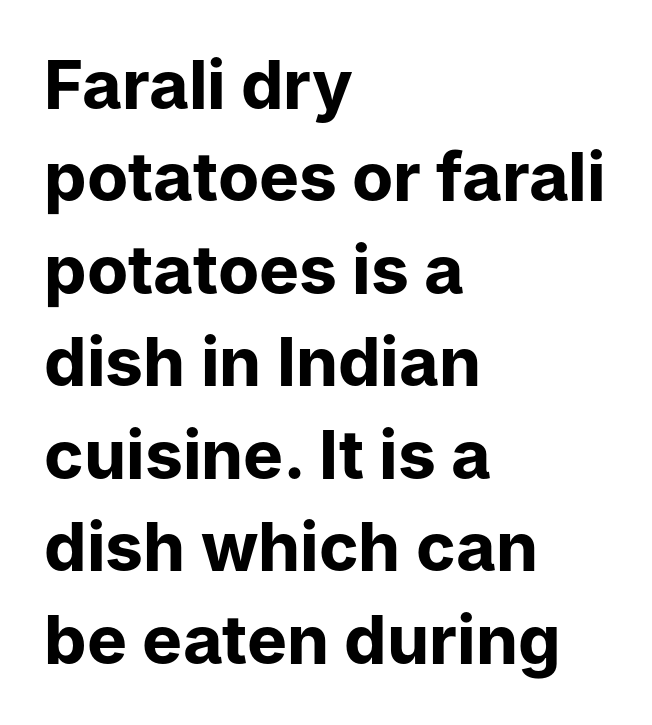
{"serif": "no", "italic": "no", "bold": "yes", "weight": "bold", "width": "normal", "stroke_contrast": "low", "x_height": "medium", "monospaced": "no", "underline": "no", "align": "left", "line_spacing": "normal", "line_spacing_ratio": 1.38, "letter_spacing": "normal", "letter_spacing_em": 0.0, "glyph_px": 67}
